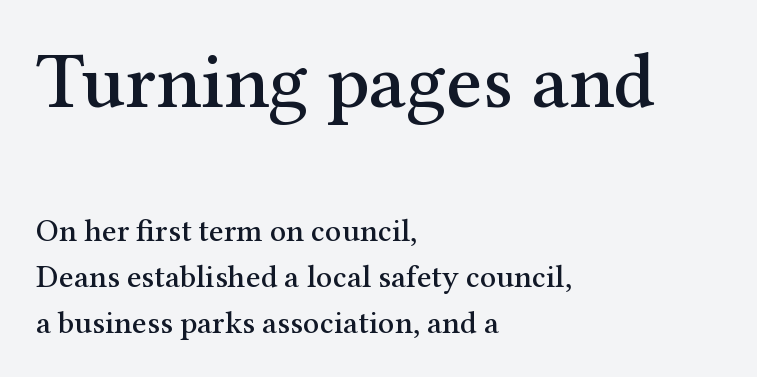
{"serif": "yes", "italic": "no", "width": "normal", "stroke_contrast": "medium", "x_height": "medium", "monospaced": "no", "underline": "no", "align": "left", "line_spacing": "normal", "line_spacing_ratio": 1.43, "letter_spacing": "normal", "letter_spacing_em": 0.0, "larger_block": "first", "size_ratio": 2.47, "glyph_px": 79}
